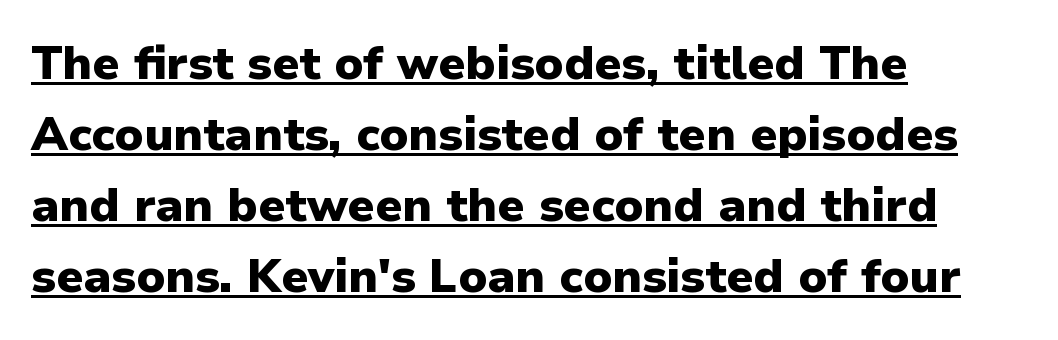
The image shows 47 px heavy sans-serif type, upright; set left-aligned, normal line spacing (1.51x), normal letter spacing, underlined; low stroke contrast and a medium x-height.
